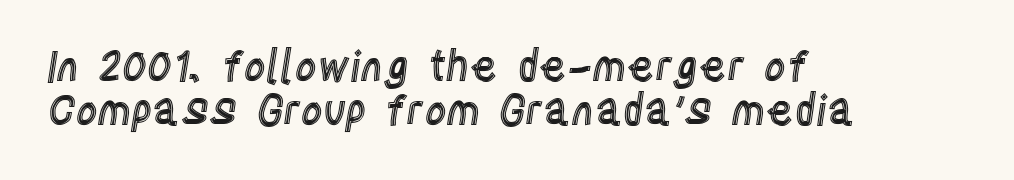
The image shows 42 px condensed type; set left-aligned, tight line spacing (1.05x), normal letter spacing, not underlined; a large x-height.
